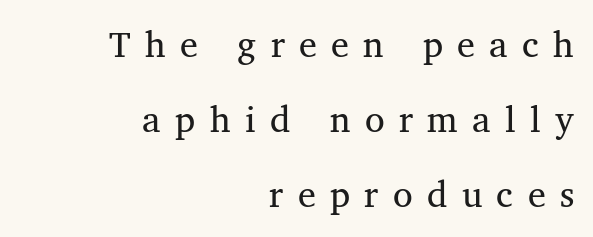
Q: Is the typeface a serif or a sans-serif typeface? A: Serif.
Q: Is the text underlined? A: No.
Q: How is the paragraph aligned? A: Right-aligned.
Q: Is the spacing between letters normal or unusually wide? A: Unusually wide.
Q: Is the spacing between lines tight, normal or loose? A: Loose.
Q: Width (condensed, normal, or wide)? A: Normal.
Q: Stroke contrast? A: Medium.
Q: x-height? A: Medium.
Q: Monospaced? A: No.
